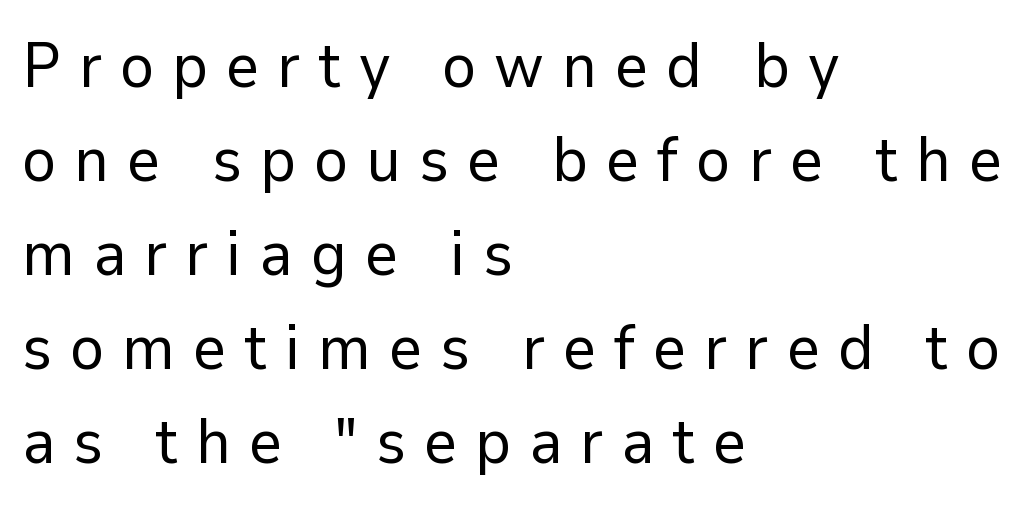
Q: Is the text bold? A: No.
Q: Is the text italic (slanted)? A: No, it is upright.
Q: Is the typeface a serif or a sans-serif typeface? A: Sans-serif.
Q: Is the text underlined? A: No.
Q: How is the paragraph aligned? A: Left-aligned.
Q: Is the spacing between letters normal or unusually wide? A: Unusually wide.
Q: Is the spacing between lines tight, normal or loose? A: Normal.
Q: Width (condensed, normal, or wide)? A: Normal.
Q: Stroke contrast? A: Low.
Q: x-height? A: Medium.
Q: Monospaced? A: No.
